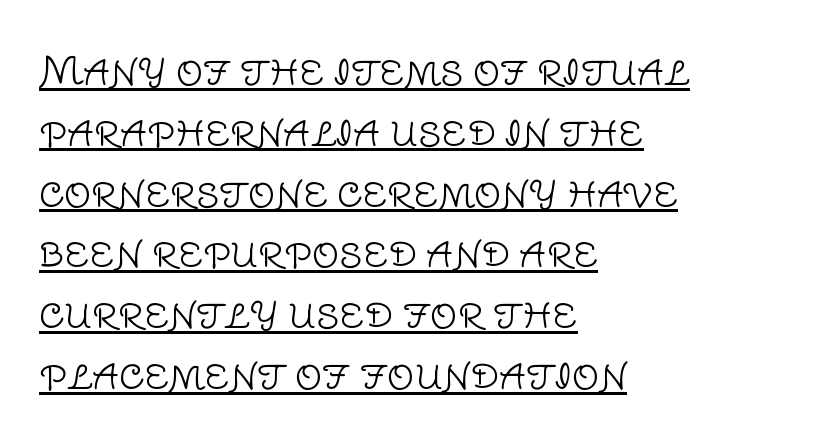
{"serif": "no", "bold": "no", "weight": "light", "width": "normal", "stroke_contrast": "low", "x_height": "large", "monospaced": "no", "underline": "yes", "align": "left", "line_spacing": "normal", "line_spacing_ratio": 1.6, "letter_spacing": "normal", "letter_spacing_em": 0.0, "glyph_px": 38}
